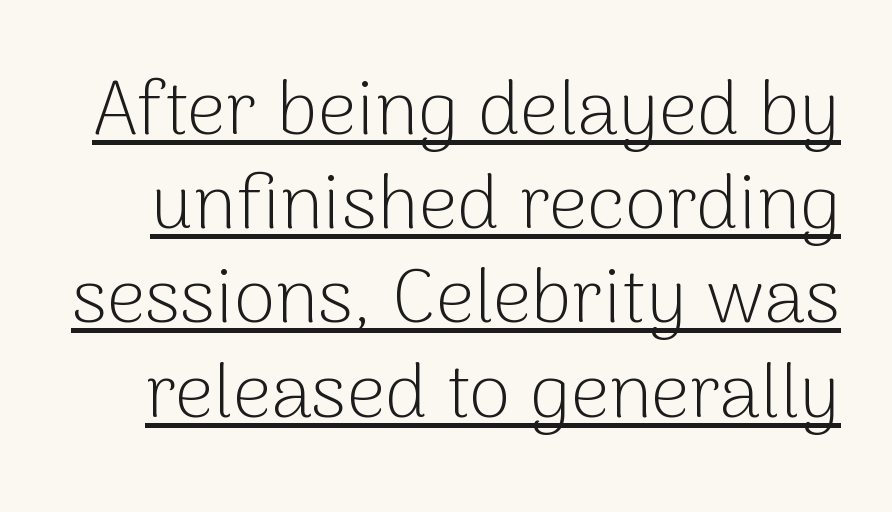
{"serif": "no", "italic": "no", "bold": "no", "weight": "light", "width": "normal", "stroke_contrast": "low", "x_height": "medium", "monospaced": "no", "underline": "yes", "line_spacing_ratio": 1.24, "letter_spacing": "normal", "letter_spacing_em": 0.0, "glyph_px": 76}
